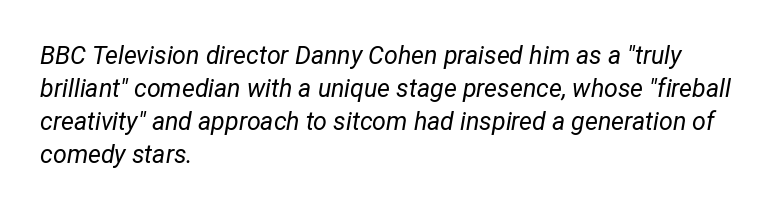
Q: Is the text bold? A: No.
Q: Is the text italic (slanted)? A: Yes, it leans right by about 12 degrees.
Q: Is the text underlined? A: No.
Q: How is the paragraph aligned? A: Left-aligned.
Q: Is the spacing between letters normal or unusually wide? A: Normal.
Q: Is the spacing between lines tight, normal or loose? A: Normal.
